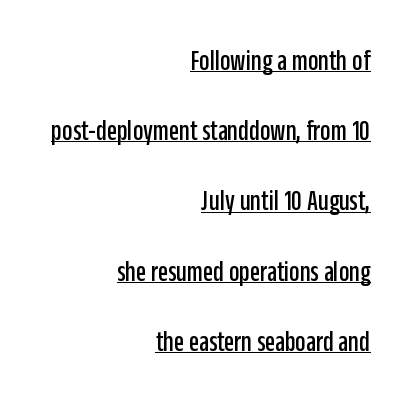
Each letter's strokes conclude bluntly, with no projecting serifs. A typesetter would call this zero additional tracking. The lettering holds an erect, upright posture throughout. Where is the straight margin? On the right.
